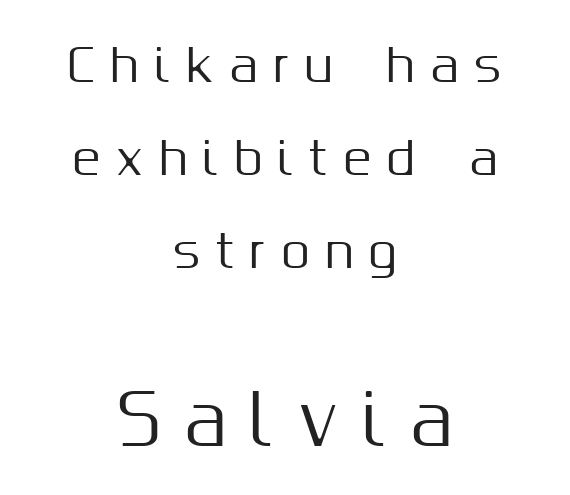
{"serif": "no", "italic": "no", "width": "normal", "stroke_contrast": "medium", "x_height": "medium", "monospaced": "no", "underline": "no", "align": "center", "line_spacing": "loose", "line_spacing_ratio": 2.02, "letter_spacing": "wide", "letter_spacing_em": 0.34, "larger_block": "second", "size_ratio": 1.5, "glyph_px": 69}
